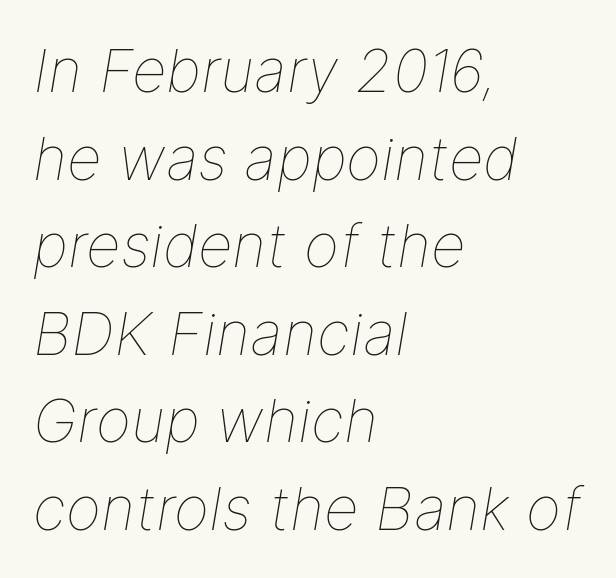
Is the type slanted? Yes — the strokes lean at a clear angle. A typesetter would call this proportional, since set widths differ per character. Counters stay open thanks to moderate or lighter strokes. The area under the type is left untouched. The passage shown stacks its lines at a standard gap.
